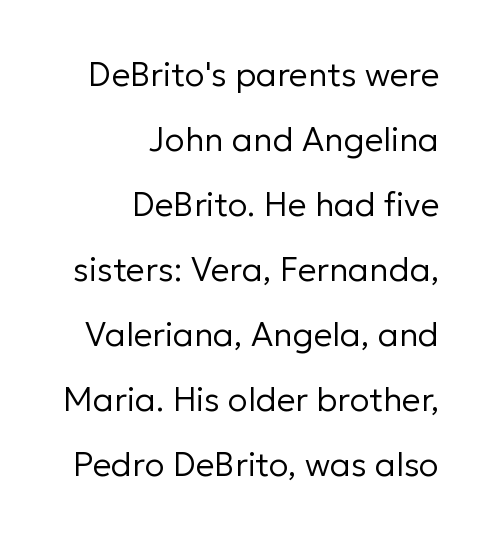
The image shows 33 px regular-weight sans-serif type, upright; set right-aligned, loose line spacing (1.97x), normal letter spacing, not underlined; low stroke contrast and a medium x-height.
